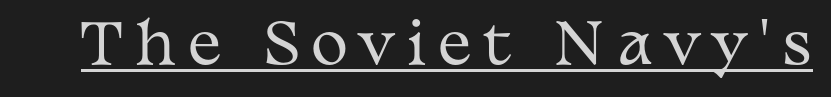
{"serif": "yes", "italic": "no", "bold": "no", "weight": "regular", "width": "wide", "stroke_contrast": "medium", "x_height": "medium", "monospaced": "no", "underline": "yes", "letter_spacing": "wide", "letter_spacing_em": 0.22, "glyph_px": 56}
